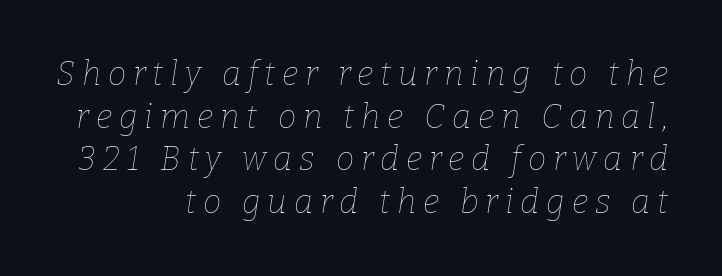
{"italic": "yes", "lean": "right", "slant_degrees": 9, "bold": "no", "weight": "thin", "width": "normal", "stroke_contrast": "low", "x_height": "medium", "monospaced": "no", "underline": "no", "align": "right", "line_spacing": "normal", "line_spacing_ratio": 1.29, "letter_spacing": "wide", "letter_spacing_em": 0.21, "glyph_px": 33}
